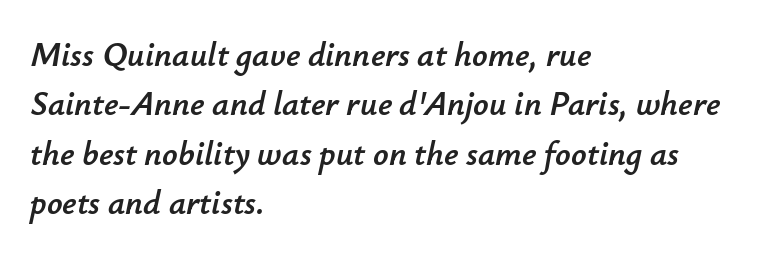
You can tell it's italic because the verticals aren't actually vertical. Think of a printed novel: that variable character pitch is what you see here. This rendering uses left alignment, leaving the right contour irregular. Line spacing here is normal. Tracking here is standard; glyphs follow each other at the usual distance. Decoration check: the copy has no underline.
